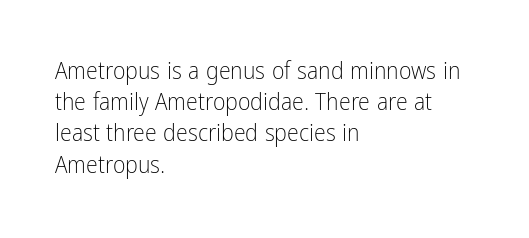
The image shows 24 px text type, upright; set left-aligned, normal line spacing (1.3x), normal letter spacing, not underlined.
